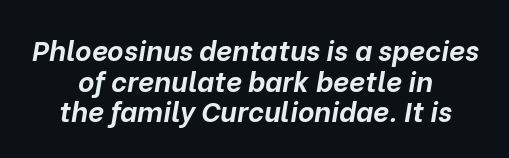
Each row of text sits above clean, open space. The whole block is typeset with a tilt. The lines in this sample share a center point and differ in where they start and stop. Baseline-to-baseline distance is barely more than the letter height. Honestly, the letter spacing is just normal — you wouldn't notice it. Emphasis by weight is at full strength: bold.
